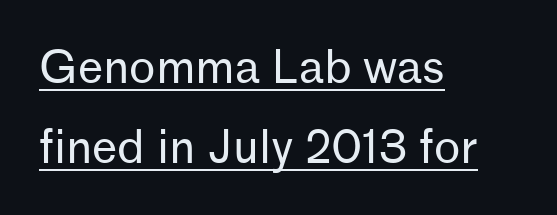
The image shows 45 px regular-weight sans-serif type, upright; set left-aligned, line spacing 1.78x, normal letter spacing, underlined; low stroke contrast and a medium x-height.
